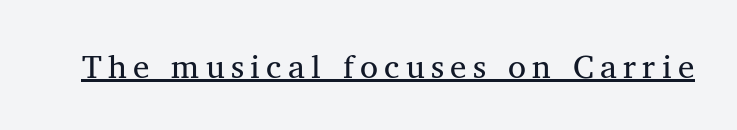
A typesetter would call this proportional, since set widths differ per character. You can see a thin bar hugging the bottom of the glyphs. Letterform terminals end in serifs throughout the passage. A typesetter would mark this as roman, not italic.
